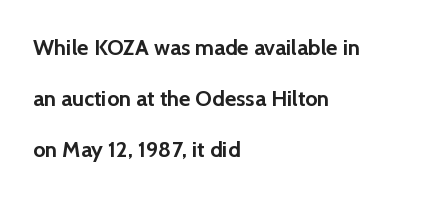
Q: Is the text bold? A: Yes.
Q: Is the text italic (slanted)? A: No, it is upright.
Q: Is the text underlined? A: No.
Q: How is the paragraph aligned? A: Left-aligned.
Q: Is the spacing between letters normal or unusually wide? A: Normal.
Q: Is the spacing between lines tight, normal or loose? A: Loose.
